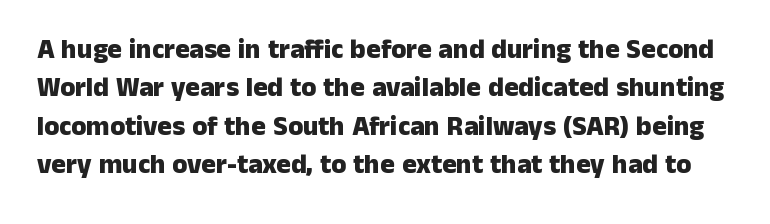
The face used here has the dense, thick strokes of a bold. Regarding leading, the lines here are spaced in the standard way. Honestly, the letter spacing is just normal — you wouldn't notice it. Clear beneath every line of the passage. These lines were composed using upright roman letters.
